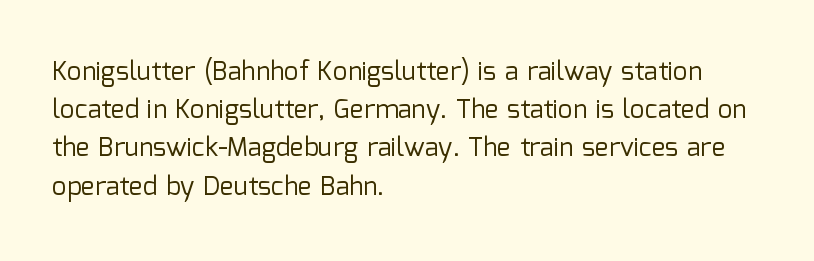
Q: Is the text bold? A: No.
Q: Is the text italic (slanted)? A: No, it is upright.
Q: Is the text underlined? A: No.
Q: How is the paragraph aligned? A: Left-aligned.
Q: Is the spacing between letters normal or unusually wide? A: Normal.
Q: Is the spacing between lines tight, normal or loose? A: Normal.
